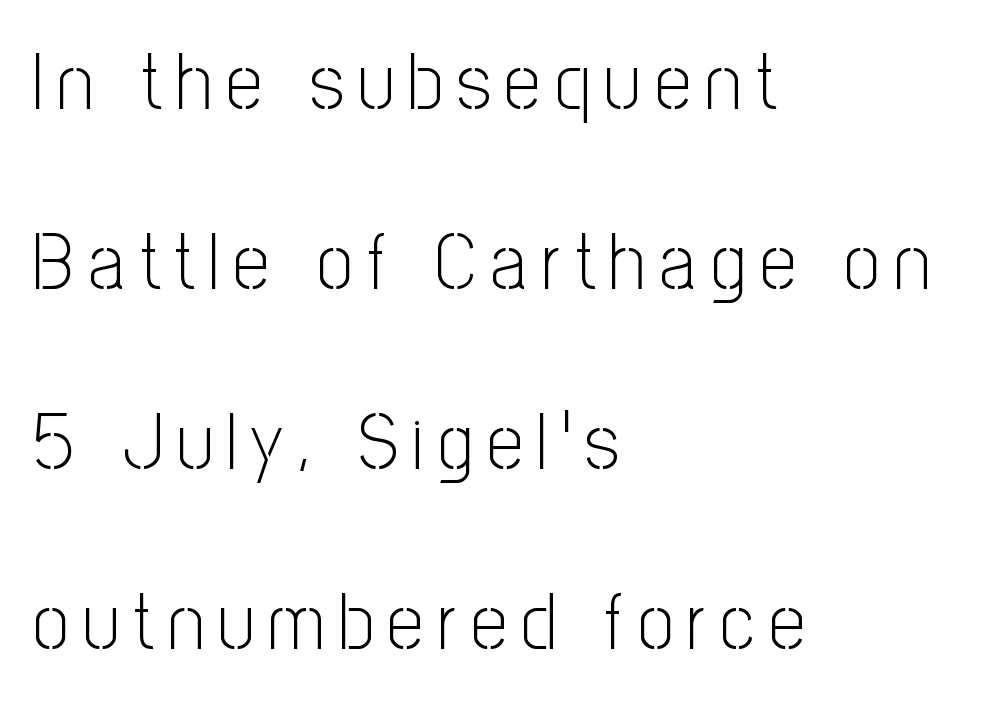
The letters advance in unequal steps, a hallmark of proportional type. Reading down the column, the eye jumps a long way to each next line. A roman cut, with each character standing at attention. A bare baseline throughout the passage. The letters look calm and open, with moderate or lighter stems. Left-aligned paragraph, ragged on the right.
